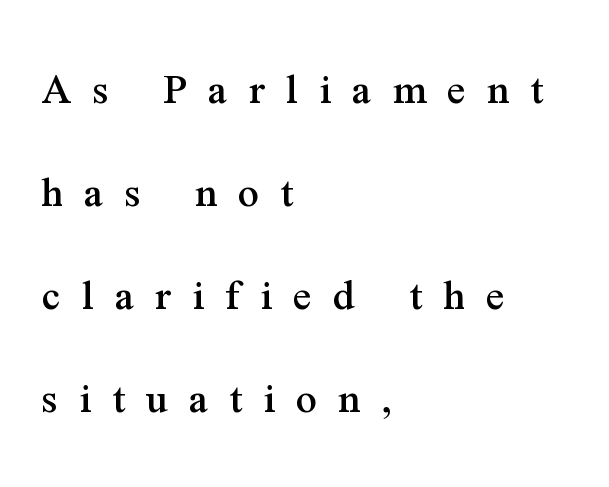
Q: Is the text italic (slanted)? A: No, it is upright.
Q: Is the typeface a serif or a sans-serif typeface? A: Serif.
Q: Is the text underlined? A: No.
Q: How is the paragraph aligned? A: Left-aligned.
Q: Is the spacing between letters normal or unusually wide? A: Unusually wide.
Q: Is the spacing between lines tight, normal or loose? A: Loose.
Q: Width (condensed, normal, or wide)? A: Normal.
Q: Stroke contrast? A: Medium.
Q: x-height? A: Medium.
Q: Monospaced? A: No.
